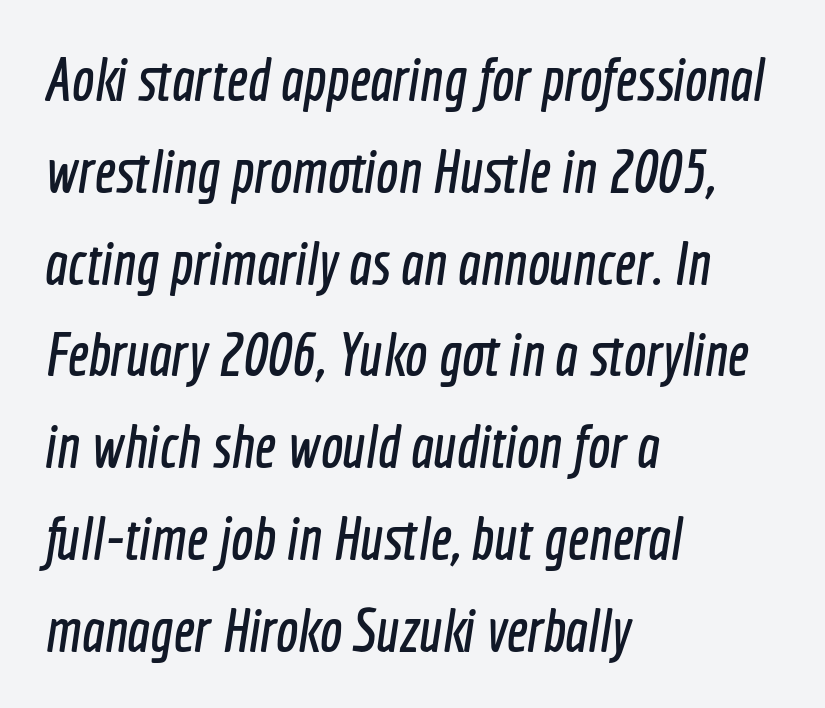
{"serif": "no", "width": "condensed", "x_height": "medium", "monospaced": "no", "underline": "no", "align": "left", "line_spacing": "normal", "line_spacing_ratio": 1.53, "letter_spacing": "normal", "letter_spacing_em": 0.0, "glyph_px": 60}
